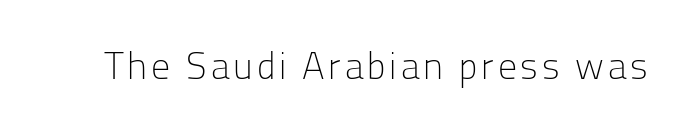
{"serif": "no", "italic": "no", "bold": "no", "weight": "light", "width": "normal", "stroke_contrast": "low", "x_height": "medium", "monospaced": "no", "underline": "no", "glyph_px": 38}
